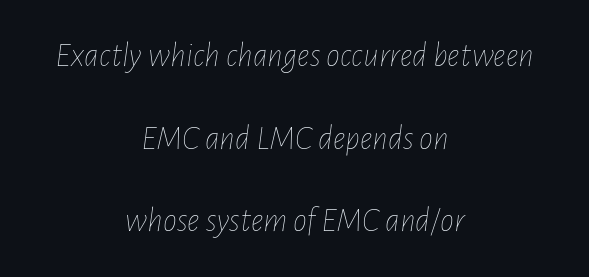
Q: Is the text bold? A: No.
Q: Is the text italic (slanted)? A: Yes, it leans right by about 7 degrees.
Q: Is the text underlined? A: No.
Q: How is the paragraph aligned? A: Centered.
Q: Is the spacing between letters normal or unusually wide? A: Normal.
Q: Is the spacing between lines tight, normal or loose? A: Loose.
Q: Width (condensed, normal, or wide)? A: Condensed.
Q: Stroke contrast? A: Low.
Q: x-height? A: Medium.
Q: Monospaced? A: No.
